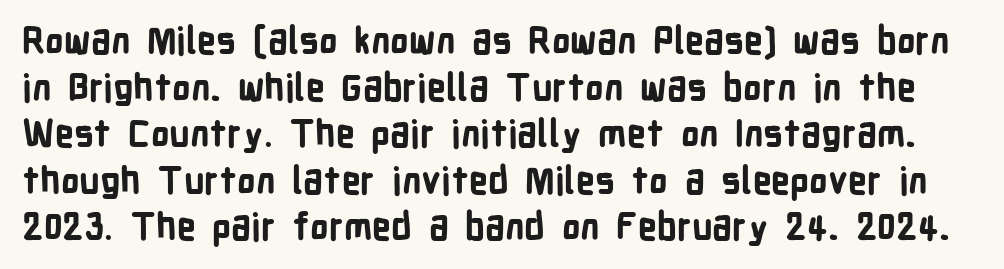
The letters carry no serifs — their stems end cleanly without finishing strokes. The block of text has a typical density, with ordinary space between rows. Each letter keeps its own natural width here, so spacing adapts to shape. The passage shown is not underscored anywhere. Strokes here are thick enough to call this a true bold. Here the glyphs are tracked normally, forming tight word shapes.
